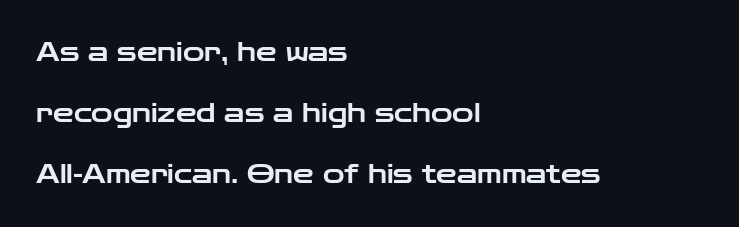
The leading is generous, giving the passage an open texture. Ordinary non-slanted type is in use. The specimen omits any rule beneath the text block's lines. Typeset ragged right — the left edge is the straight one. Inter-character spacing is left at the font's built-in metrics.
